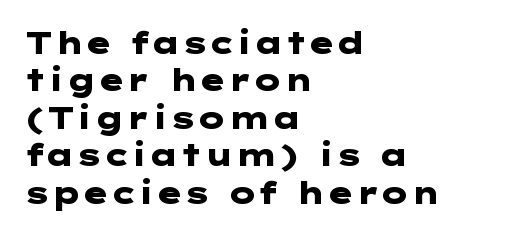
Check where the strokes stop: nothing finishes them off — pure sans. Evenly set lines give the paragraph a standard silhouette. Short note: letters normally spaced. The string is rendered with underlining switched off.
